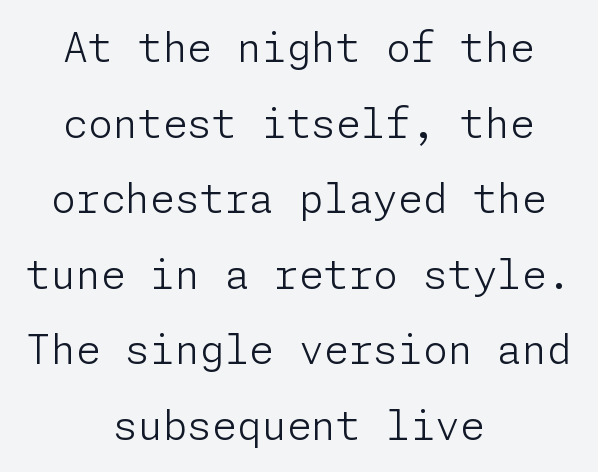
{"serif": "no", "italic": "no", "bold": "no", "weight": "light", "width": "normal", "stroke_contrast": "low", "x_height": "medium", "underline": "no", "align": "center", "line_spacing_ratio": 1.89, "letter_spacing": "normal", "letter_spacing_em": 0.0, "glyph_px": 40}
